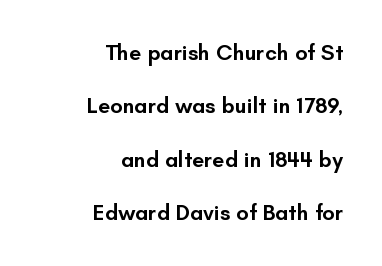
The image shows 22 px text type, upright; set right-aligned, loose line spacing (2.43x), normal letter spacing, not underlined.
